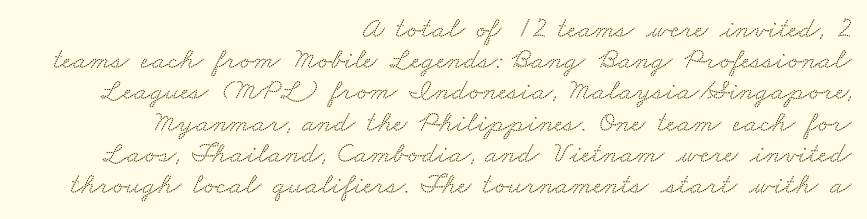
{"serif": "yes", "width": "wide", "stroke_contrast": "low", "x_height": "small", "monospaced": "no", "underline": "no", "align": "right", "line_spacing": "tight", "line_spacing_ratio": 1.04, "letter_spacing": "normal", "letter_spacing_em": 0.0, "glyph_px": 30}
